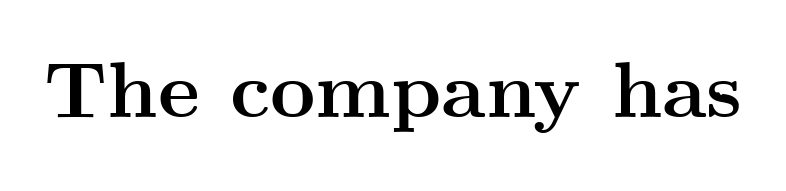
{"serif": "yes", "italic": "no", "bold": "yes", "weight": "semibold", "width": "wide", "stroke_contrast": "medium", "x_height": "small", "monospaced": "no", "underline": "no", "letter_spacing": "normal", "letter_spacing_em": 0.0, "glyph_px": 79}
